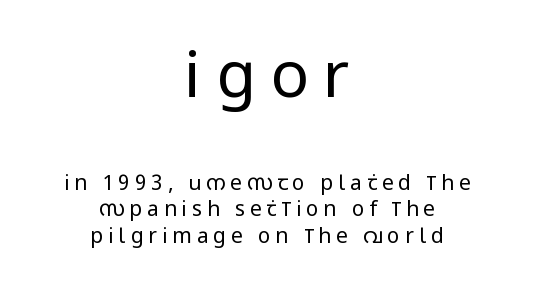
{"serif": "no", "italic": "no", "bold": "no", "weight": "regular", "width": "condensed", "stroke_contrast": "low", "x_height": "large", "monospaced": "no", "underline": "no", "align": "center", "line_spacing": "normal", "line_spacing_ratio": 1.26, "letter_spacing": "wide", "letter_spacing_em": 0.23, "larger_block": "first", "size_ratio": 3.05, "glyph_px": 64}
